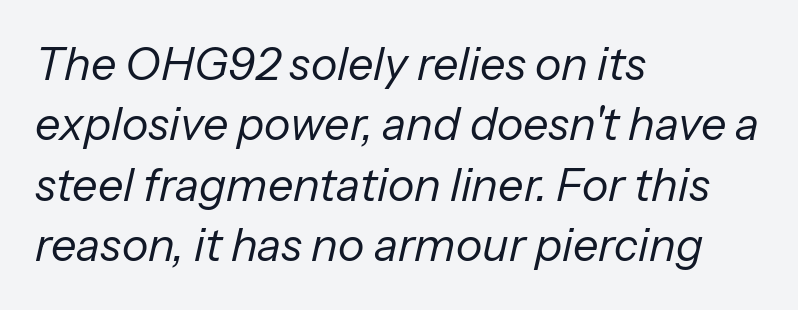
The image shows 45 px regular-weight type, italic (leaning right); set left-aligned, normal line spacing (1.34x), normal letter spacing, not underlined; low stroke contrast and a medium x-height.
